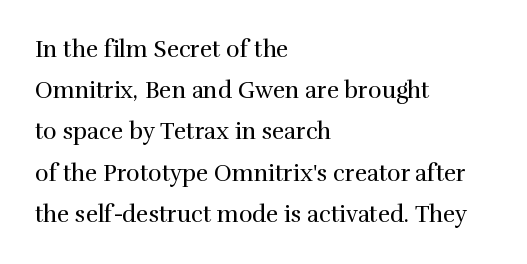
Do the letters lean? They stand straight. The gap between lines stays unmarked. Notice how the passage keeps a crisp vertical edge on the left only. These glyphs show unthickened strokes, regular width or finer. The type is set solid horizontally, with unmodified tracking.
